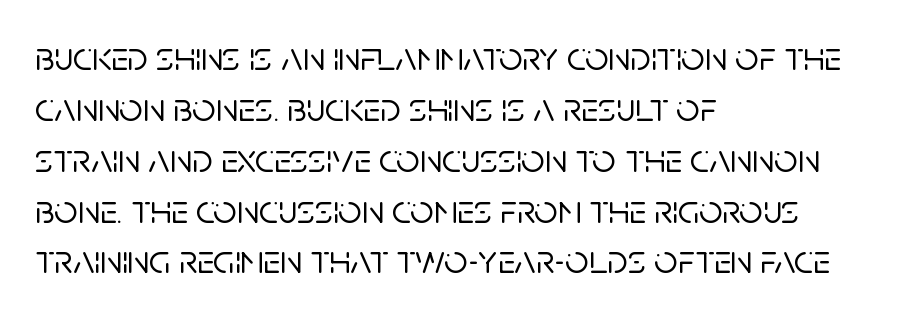
The image shows 41 px sans-serif type, upright; set left-aligned, line spacing 1.24x, normal letter spacing, not underlined; low stroke contrast and a large x-height.
